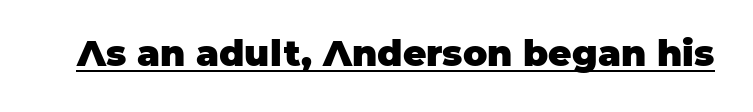
Q: Is the text bold? A: Yes.
Q: Is the text italic (slanted)? A: No, it is upright.
Q: Is the typeface a serif or a sans-serif typeface? A: Sans-serif.
Q: Is the text underlined? A: Yes.
Q: Is the spacing between letters normal or unusually wide? A: Normal.
Q: Width (condensed, normal, or wide)? A: Normal.
Q: Stroke contrast? A: Low.
Q: x-height? A: Large.
Q: Monospaced? A: No.
